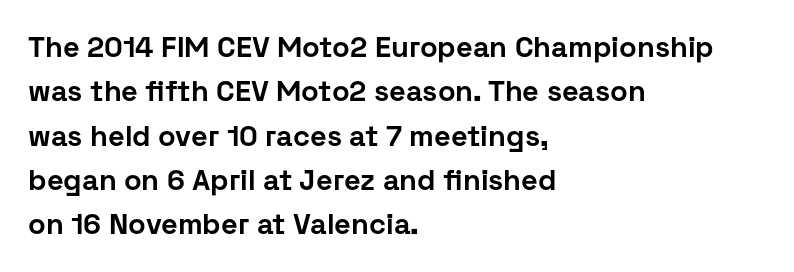
The image shows 29 px bold sans-serif type, upright; set left-aligned, normal line spacing (1.53x), normal letter spacing, not underlined; low stroke contrast and a medium x-height.
